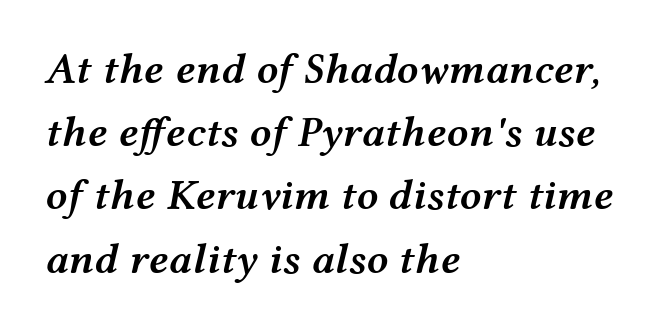
If you drew a line through each stem, it would be angled. The font is running at a semibold setting, under full bold. Notice how the passage keeps a crisp vertical edge on the left only. Interline gaps are of average width in this sample. Character widths vary here, with narrow letters taking less room than wide ones.
